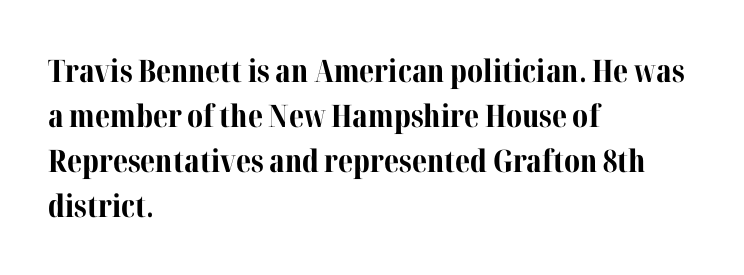
The passage shown is typed in a proportional face where columns would drift. Is the letter spacing exaggerated? No — it looks like the ordinary default. In terms of weight, the rendering is a true, heavy bold. The glyphs are unaccompanied by any horizontal stroke below them. The lettering holds an erect, upright posture throughout. This sample uses a serif face.
